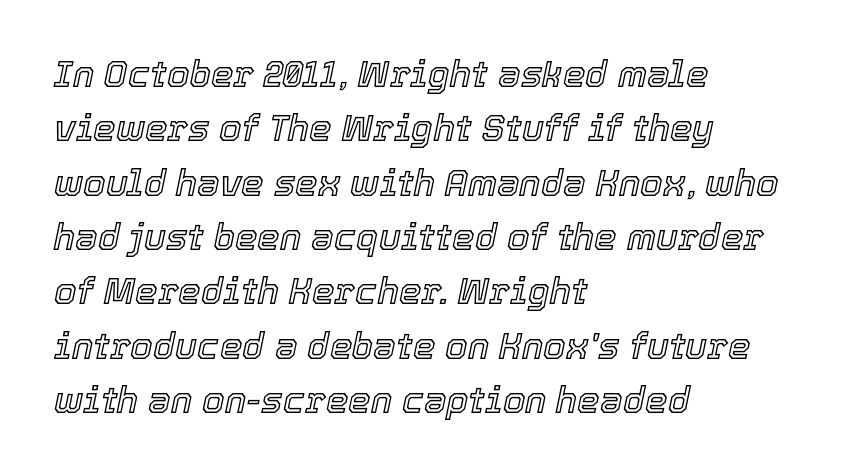
{"italic": "yes", "lean": "right", "slant_degrees": 12, "width": "normal", "x_height": "medium", "monospaced": "no", "underline": "no", "align": "left", "line_spacing": "normal", "line_spacing_ratio": 1.51, "letter_spacing": "normal", "letter_spacing_em": 0.0, "glyph_px": 36}
